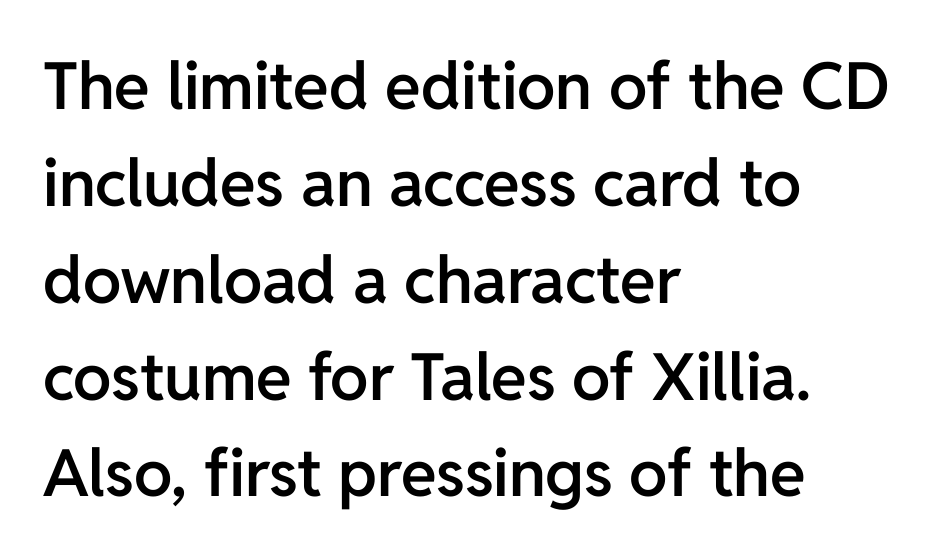
{"serif": "no", "italic": "no", "bold": "semi", "weight": "semibold", "width": "normal", "stroke_contrast": "low", "x_height": "medium", "monospaced": "no", "underline": "no", "align": "left", "line_spacing": "normal", "line_spacing_ratio": 1.49, "letter_spacing": "normal", "letter_spacing_em": 0.0, "glyph_px": 65}
